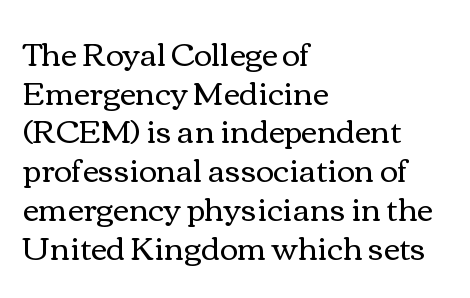
These lines are rendered in a variable-pitch font. Horizontal alignment here is leftward, the default for most running prose. The face used here is rendered with its standard letterfit. Descenders hang freely into open space.
